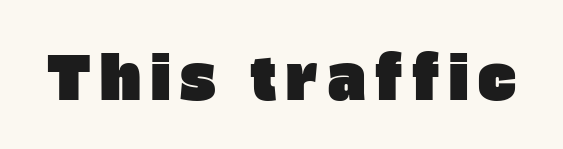
In terms of letterform style, serifs are entirely absent. A typesetter would call this proportional, since set widths differ per character. The area under the type is left untouched.
